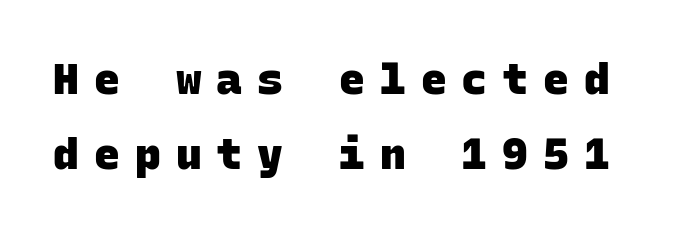
Loose tracking; the words dissolve into strings of separated letters. Every character here occupies the same horizontal width, giving the sample a typewriter-like rhythm. Font category for this specimen: sans-serif. Anything drawn beneath the words? Only blank space.
